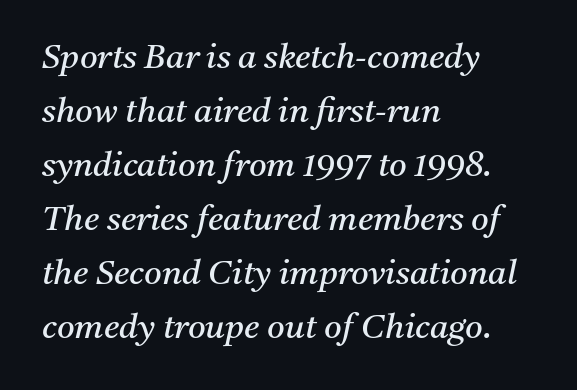
The image shows 34 px regular-weight serif type, italic (leaning right); set left-aligned, normal line spacing (1.59x), normal letter spacing, not underlined; medium stroke contrast and a medium x-height.
